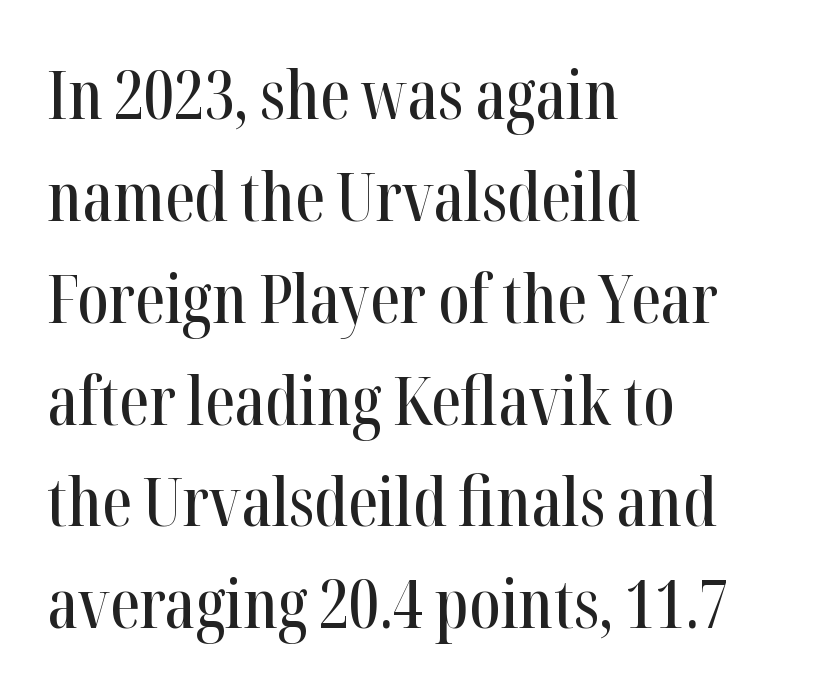
{"serif": "yes", "italic": "no", "width": "condensed", "stroke_contrast": "high", "x_height": "medium", "monospaced": "no", "underline": "no", "align": "left", "line_spacing": "normal", "line_spacing_ratio": 1.52, "letter_spacing": "normal", "letter_spacing_em": 0.0, "glyph_px": 67}
